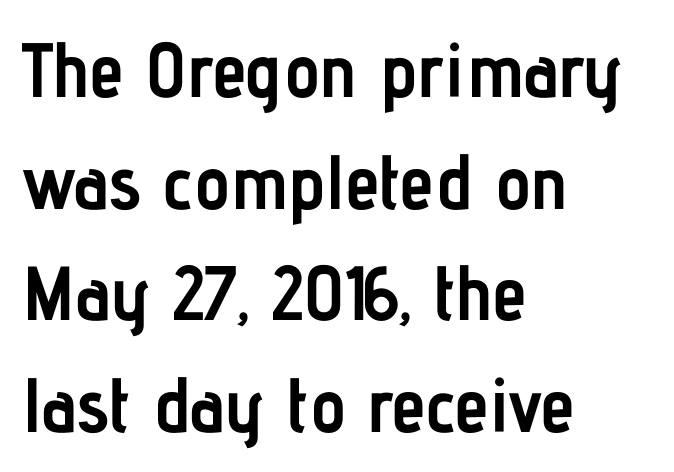
{"serif": "no", "italic": "no", "bold": "yes", "weight": "semibold", "width": "condensed", "stroke_contrast": "low", "x_height": "medium", "monospaced": "no", "underline": "no", "align": "left", "line_spacing": "normal", "line_spacing_ratio": 1.45, "letter_spacing": "normal", "letter_spacing_em": 0.0, "glyph_px": 77}
